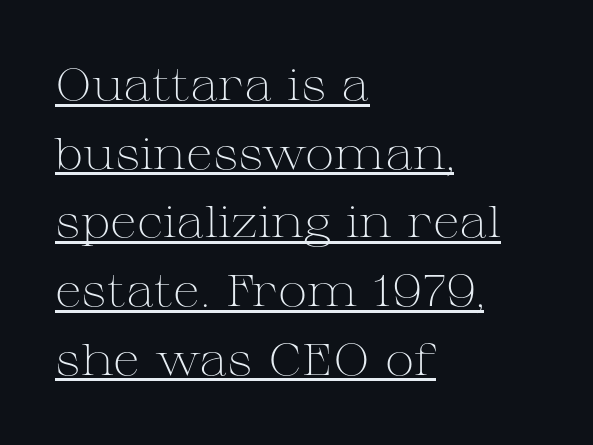
Every character sits straight up, as roman type does. The type is set solid horizontally, with unmodified tracking. The text was rendered using a seriffed face with decorative stroke endings. Here the designer chose a conventional face with non-uniform glyph widths.
